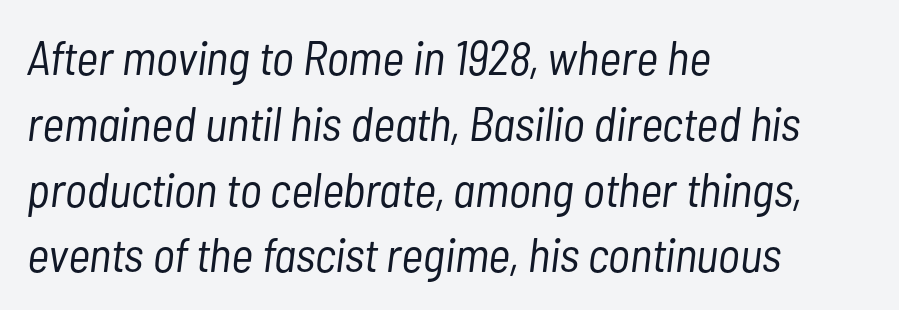
{"italic": "yes", "lean": "right", "slant_degrees": 7, "bold": "no", "weight": "light", "width": "condensed", "stroke_contrast": "low", "x_height": "medium", "monospaced": "no", "underline": "no", "align": "left", "line_spacing": "normal", "line_spacing_ratio": 1.37, "letter_spacing": "normal", "letter_spacing_em": 0.0, "glyph_px": 48}
